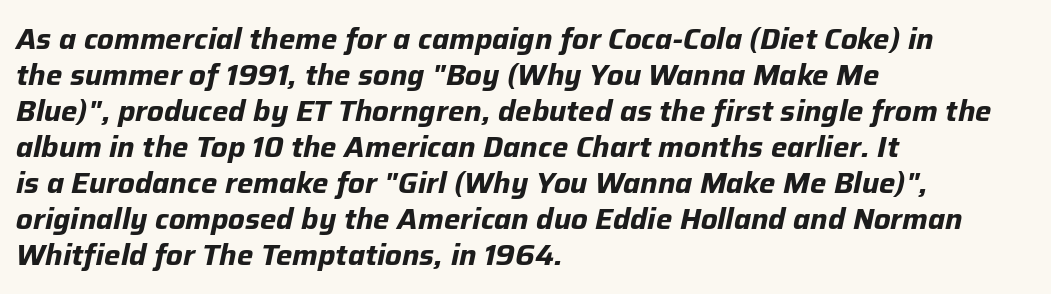
The image shows 29 px bold type, italic (leaning right); set left-aligned, line spacing 1.24x, normal letter spacing, not underlined; low stroke contrast and a medium x-height.
